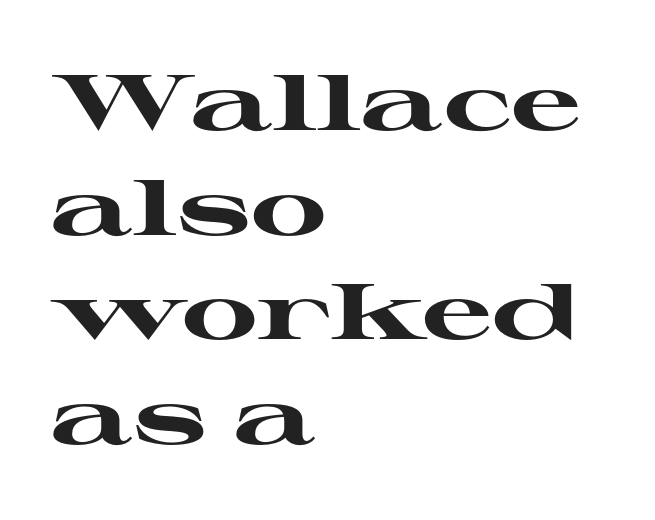
{"serif": "yes", "italic": "no", "bold": "yes", "weight": "heavy", "width": "wide", "stroke_contrast": "high", "x_height": "medium", "monospaced": "no", "underline": "no", "align": "left", "line_spacing": "normal", "line_spacing_ratio": 1.34, "letter_spacing": "normal", "letter_spacing_em": 0.0, "glyph_px": 78}
